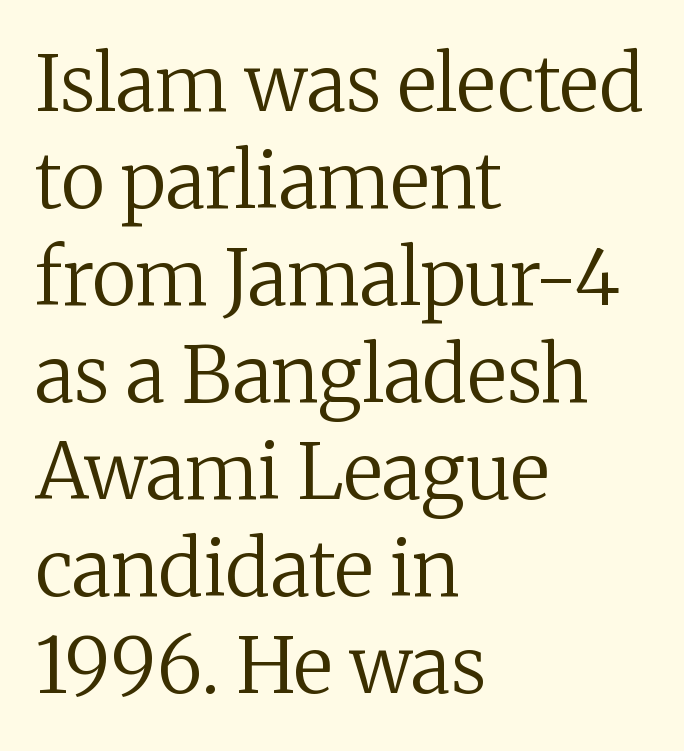
The image shows 77 px regular-weight serif type, upright; set left-aligned, normal line spacing (1.26x), normal letter spacing, not underlined; medium stroke contrast and a medium x-height.
